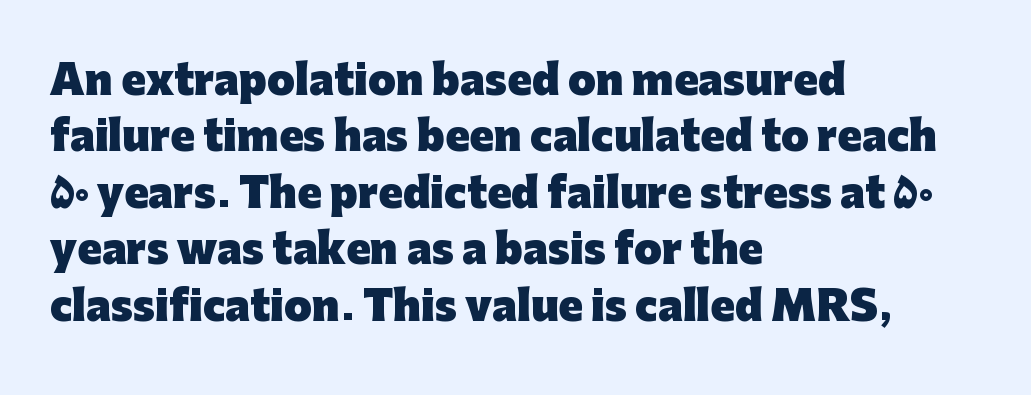
Every row of glyphs begins at an identical x-position on the left. You could call the tracking neutral — neither tight nor loose. The designer left line spacing at the default. The string is rendered with underlining switched off.
